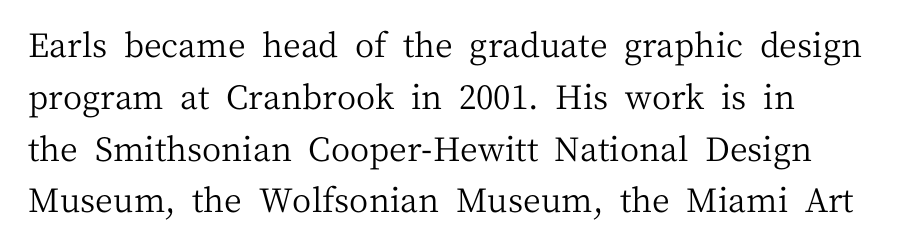
Classification — serif. The characters are drawn with everyday or finer stroke widths. Reading down the column, the eye jumps a familiar distance to each next line. Is the letter spacing exaggerated? No — it looks like the ordinary default. A typesetter would call this proportional, since set widths differ per character. When letters stand straight like this, we call the style roman or upright.
